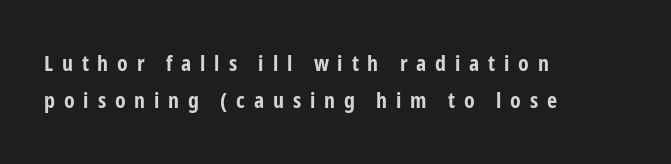
Q: Is the text bold? A: Yes.
Q: Is the text italic (slanted)? A: No, it is upright.
Q: Is the text underlined? A: No.
Q: How is the paragraph aligned? A: Left-aligned.
Q: Is the spacing between letters normal or unusually wide? A: Unusually wide.
Q: Is the spacing between lines tight, normal or loose? A: Normal.
